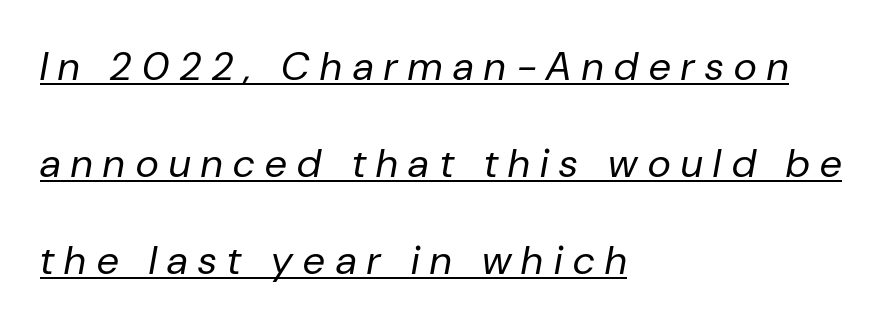
The image shows 40 px regular-weight type, italic (leaning right); set left-aligned, loose line spacing (2.42x), unusually wide letter spacing (+0.27 em), underlined; low stroke contrast and a medium x-height.
